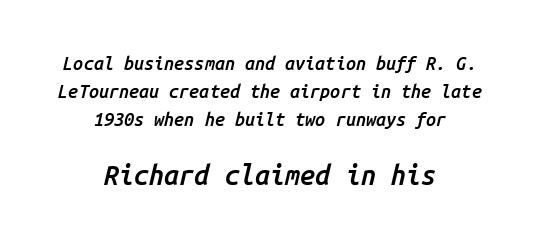
{"italic": "yes", "lean": "right", "slant_degrees": 14, "bold": "semi", "underline": "no", "align": "center", "line_spacing": "normal", "line_spacing_ratio": 1.56, "letter_spacing": "normal", "letter_spacing_em": 0.0, "larger_block": "second", "size_ratio": 1.5, "glyph_px": 27}
